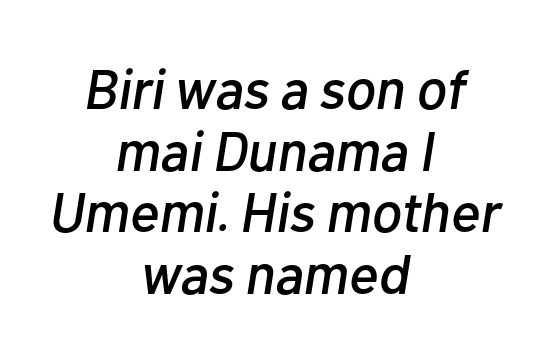
The image shows 56 px text type, italic (leaning right); set centered, tight line spacing (1.1x), normal letter spacing, not underlined; low stroke contrast and a medium x-height.
